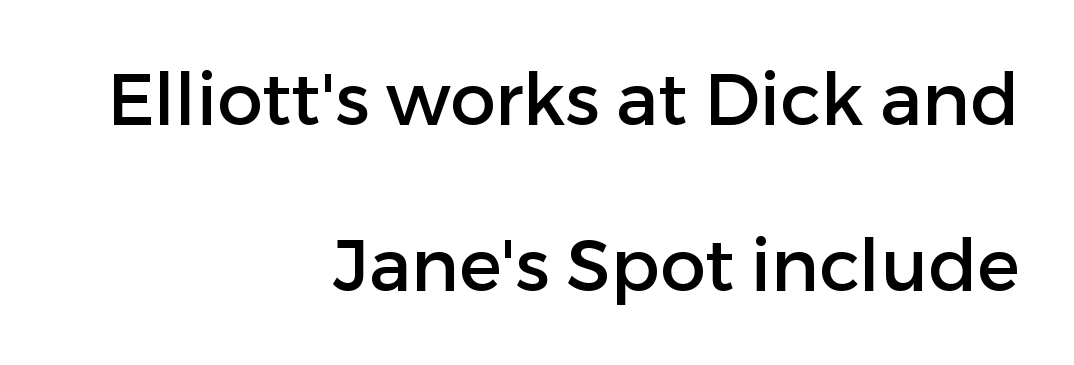
{"serif": "no", "italic": "no", "width": "normal", "stroke_contrast": "low", "x_height": "medium", "monospaced": "no", "underline": "no", "align": "right", "line_spacing": "loose", "line_spacing_ratio": 2.31, "letter_spacing": "normal", "letter_spacing_em": 0.0, "glyph_px": 72}
